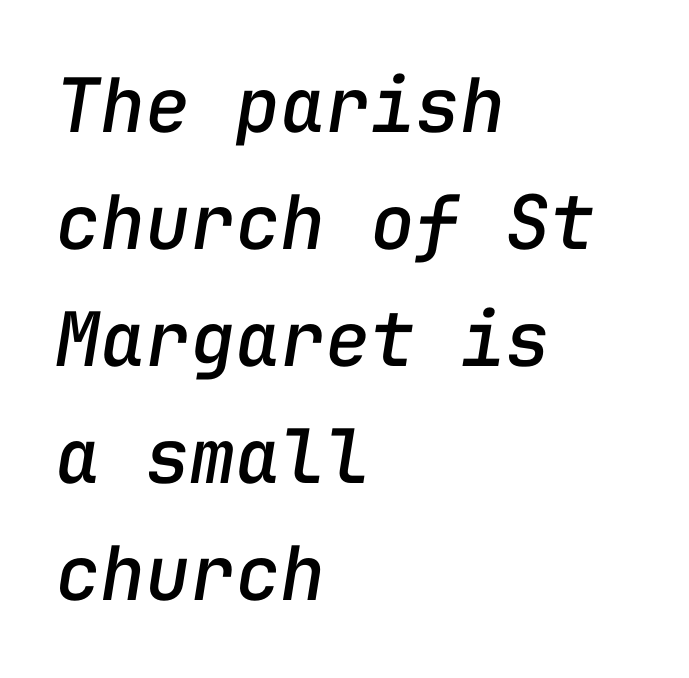
The image shows 75 px text type, italic (leaning right), monospaced; set left-aligned, normal line spacing (1.56x), normal letter spacing, not underlined; low stroke contrast and a medium x-height.
